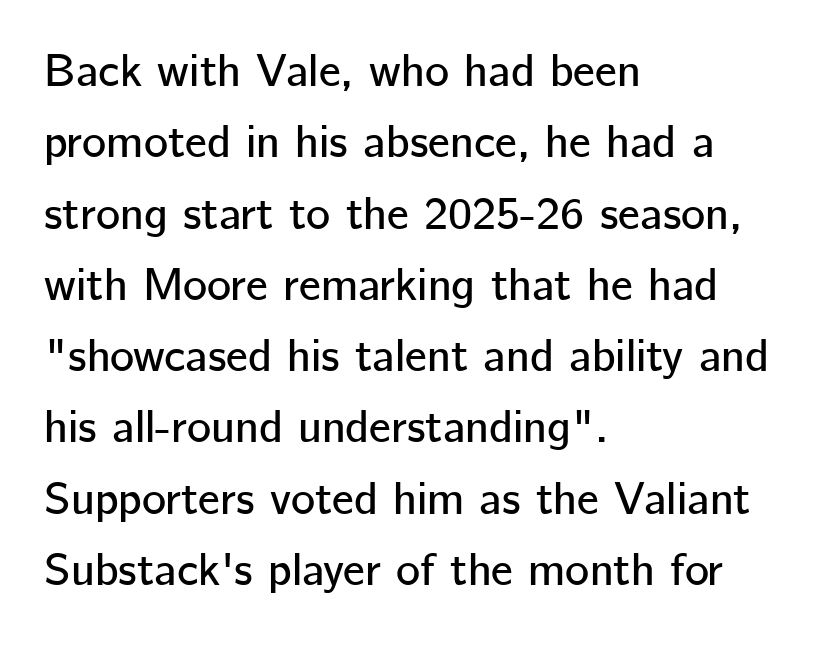
Q: Is the text italic (slanted)? A: No, it is upright.
Q: Is the typeface a serif or a sans-serif typeface? A: Sans-serif.
Q: Is the text underlined? A: No.
Q: How is the paragraph aligned? A: Left-aligned.
Q: Is the spacing between letters normal or unusually wide? A: Normal.
Q: Is the spacing between lines tight, normal or loose? A: Normal.
Q: Width (condensed, normal, or wide)? A: Normal.
Q: Stroke contrast? A: Low.
Q: x-height? A: Medium.
Q: Monospaced? A: No.
